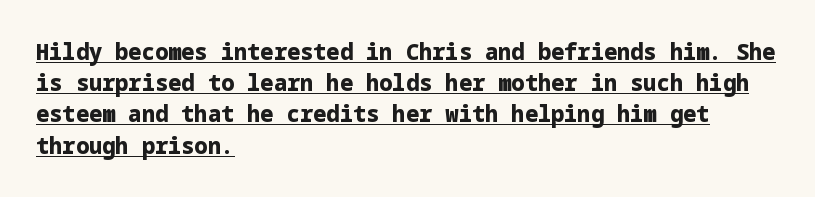
Q: Is the text bold? A: Yes.
Q: Is the text italic (slanted)? A: No, it is upright.
Q: Is the text underlined? A: Yes.
Q: How is the paragraph aligned? A: Left-aligned.
Q: Is the spacing between letters normal or unusually wide? A: Normal.
Q: Is the spacing between lines tight, normal or loose? A: Normal.
